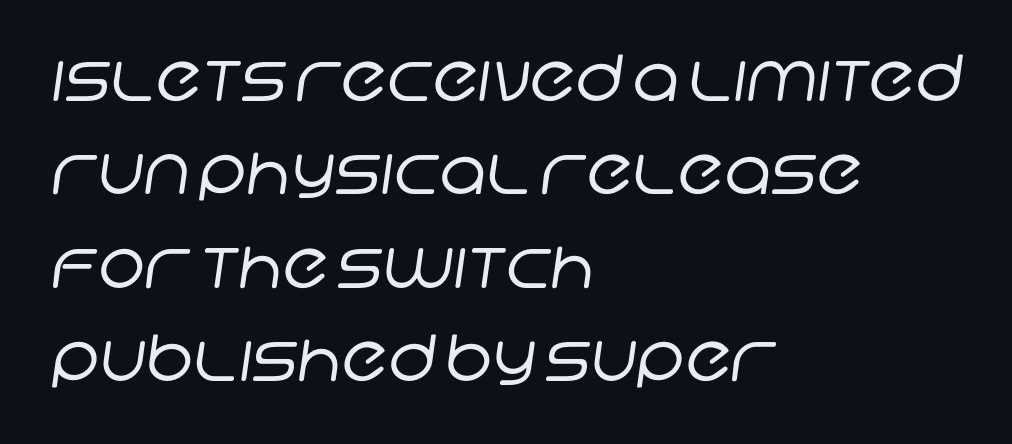
{"serif": "no", "bold": "no", "weight": "regular", "width": "normal", "stroke_contrast": "low", "x_height": "large", "monospaced": "no", "underline": "no", "align": "left", "line_spacing": "normal", "line_spacing_ratio": 1.46, "letter_spacing": "normal", "letter_spacing_em": 0.0, "glyph_px": 64}
